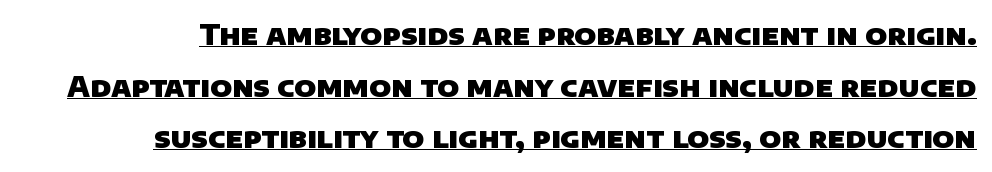
Q: Is the text bold? A: Yes.
Q: Is the typeface a serif or a sans-serif typeface? A: Sans-serif.
Q: Is the text underlined? A: Yes.
Q: Is the spacing between letters normal or unusually wide? A: Normal.
Q: Width (condensed, normal, or wide)? A: Normal.
Q: Stroke contrast? A: Low.
Q: x-height? A: Large.
Q: Monospaced? A: No.
